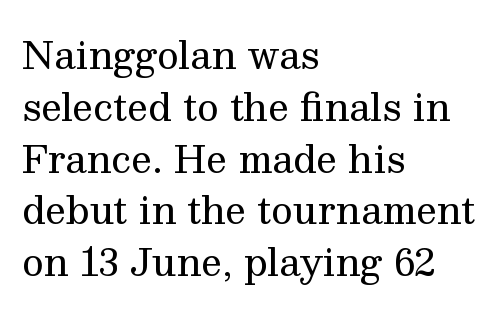
One-word summary of the alignment: left. Evenly set lines give the paragraph a standard silhouette. The characters are drawn with everyday or finer stroke widths. The axis of the letterforms is exactly vertical. Looks like regular typesetting: each glyph gets only the width it needs. Lines of text with bare space underneath.
